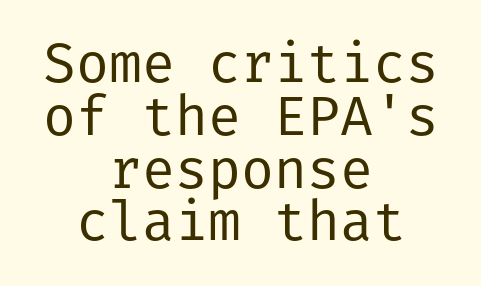
The image shows 55 px regular-weight sans-serif type, upright; set centered, tight line spacing (0.96x), normal letter spacing, not underlined; low stroke contrast and a medium x-height.
